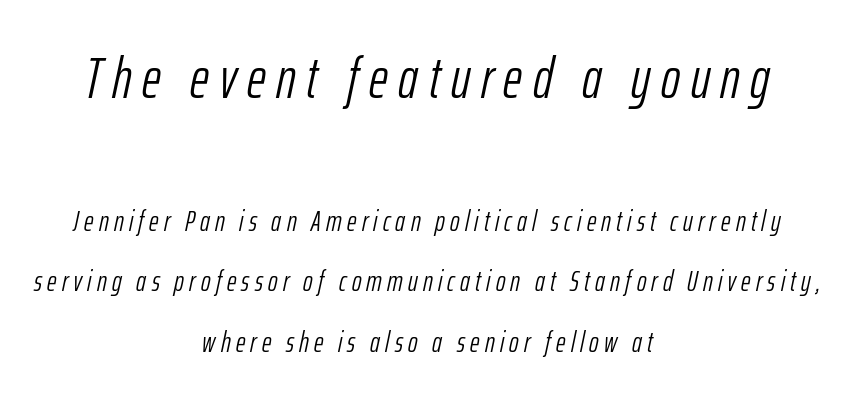
The image shows 58 px light, condensed type, italic (leaning right); set centered, loose line spacing (2.07x), not underlined; the first (top) block is 2.0x larger; low stroke contrast and a medium x-height.
